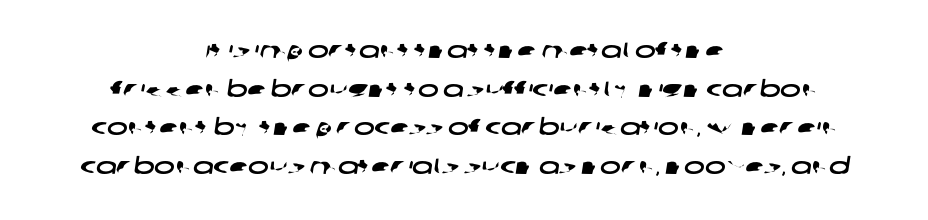
{"underline": "no", "align": "center", "line_spacing_ratio": 1.76, "letter_spacing": "normal", "letter_spacing_em": 0.0, "glyph_px": 22}
